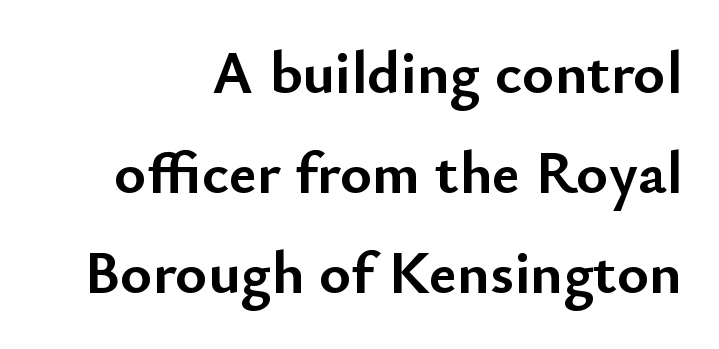
The image shows 61 px semibold sans-serif type, upright; set right-aligned, normal line spacing (1.64x), normal letter spacing, not underlined; low stroke contrast and a small x-height.
